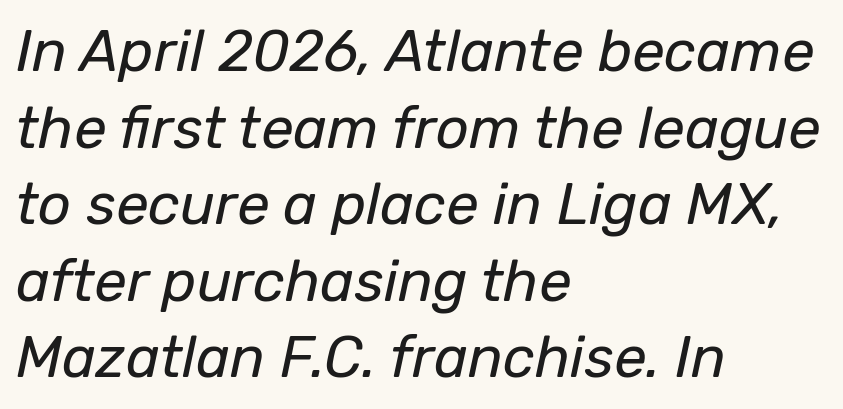
Vertically, the passage feels balanced, rows spaced as you'd expect. Glyph-to-glyph distance matches everyday printed text. Casual observation: everything's shoved over to the left. A clean baseline with only descenders dipping below it. Quick note: italic.
